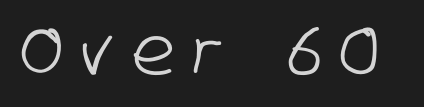
The image shows 66 px condensed sans-serif type; set unusually wide letter spacing (+0.28 em), not underlined; low stroke contrast and a large x-height.
